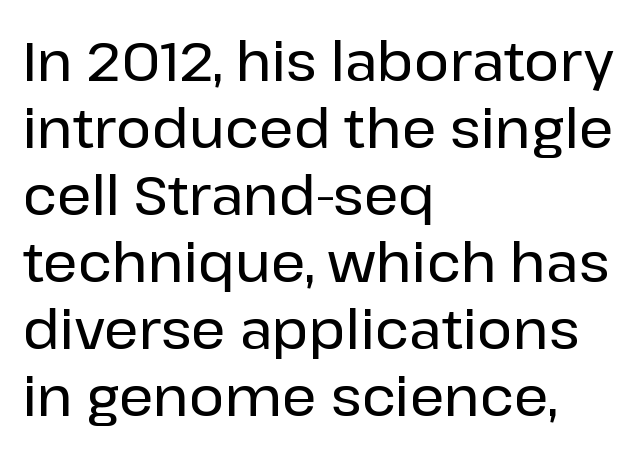
The image shows 54 px sans-serif type, upright; set left-aligned, line spacing 1.24x, normal letter spacing, not underlined; low stroke contrast and a medium x-height.
